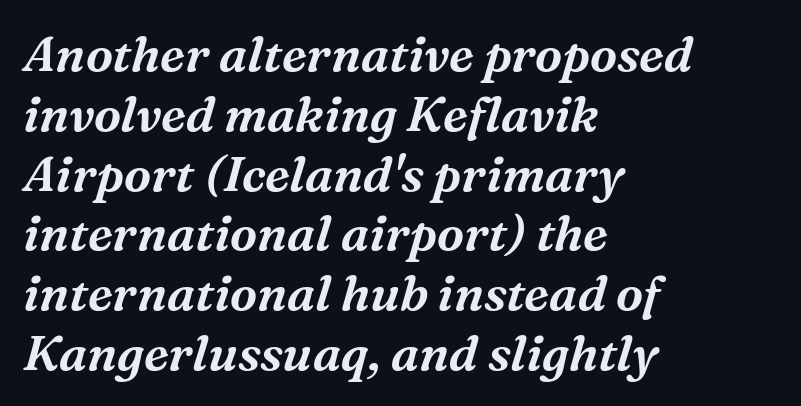
{"serif": "yes", "italic": "yes", "lean": "right", "slant_degrees": 16, "width": "normal", "stroke_contrast": "medium", "x_height": "medium", "monospaced": "no", "underline": "no", "align": "left", "line_spacing_ratio": 1.22, "letter_spacing": "normal", "letter_spacing_em": 0.0, "glyph_px": 49}
